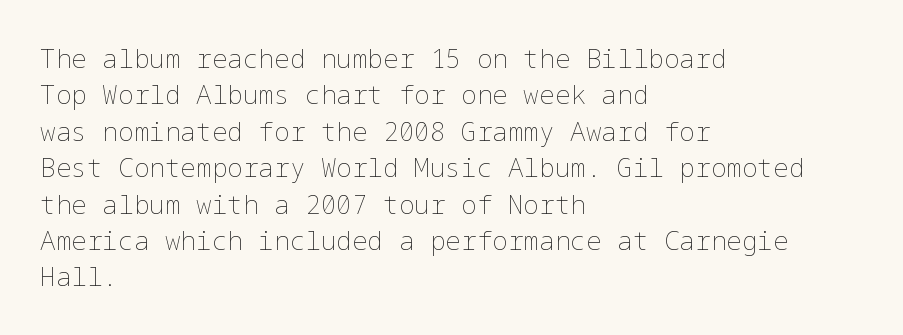
{"italic": "no", "bold": "no", "underline": "no", "align": "left", "line_spacing": "normal", "line_spacing_ratio": 1.4, "letter_spacing": "normal", "letter_spacing_em": 0.0, "glyph_px": 26}
